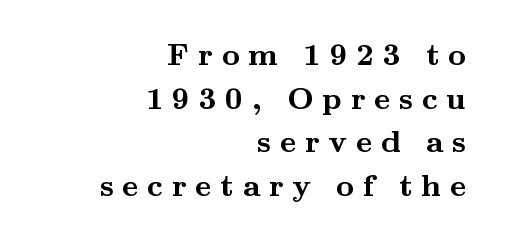
The image shows 31 px semibold, wide serif type, upright; set right-aligned, normal line spacing (1.41x), unusually wide letter spacing (+0.28 em), not underlined; medium stroke contrast and a small x-height.
